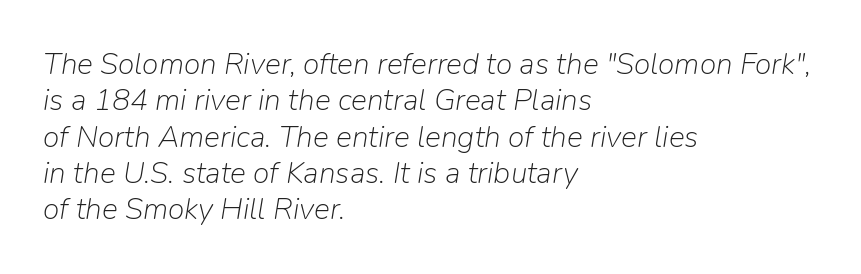
Q: Is the text bold? A: No.
Q: Is the text italic (slanted)? A: Yes, it leans right by about 9 degrees.
Q: Is the text underlined? A: No.
Q: How is the paragraph aligned? A: Left-aligned.
Q: Is the spacing between letters normal or unusually wide? A: Normal.
Q: Width (condensed, normal, or wide)? A: Normal.
Q: Stroke contrast? A: Low.
Q: x-height? A: Medium.
Q: Monospaced? A: No.
